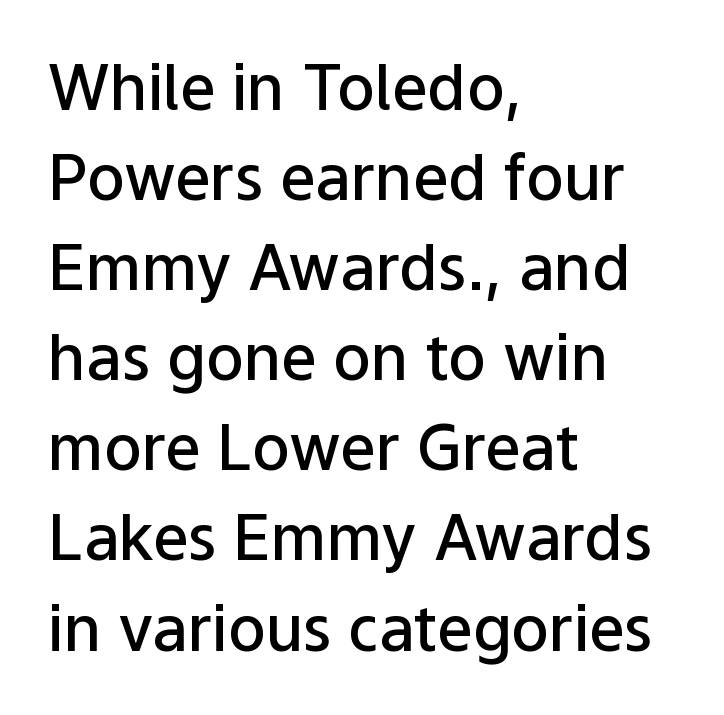
Q: Is the text bold? A: Semi-bold.
Q: Is the text italic (slanted)? A: No, it is upright.
Q: Is the typeface a serif or a sans-serif typeface? A: Sans-serif.
Q: Is the text underlined? A: No.
Q: How is the paragraph aligned? A: Left-aligned.
Q: Is the spacing between letters normal or unusually wide? A: Normal.
Q: Is the spacing between lines tight, normal or loose? A: Normal.
Q: Width (condensed, normal, or wide)? A: Normal.
Q: Stroke contrast? A: Low.
Q: x-height? A: Medium.
Q: Monospaced? A: No.
